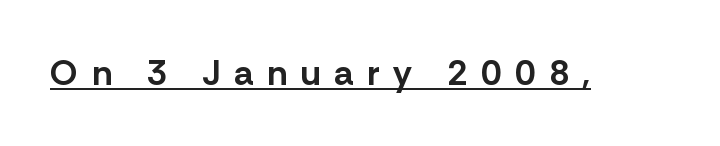
The text was rendered using a sans face with plain stroke endings. The letters are spread apart with noticeably loose tracking. Looks like regular typesetting: each glyph gets only the width it needs. The face used here appears with an underline applied. A full-strength bold gives these letters their thick strokes. The font's upright variant was chosen for this text.
